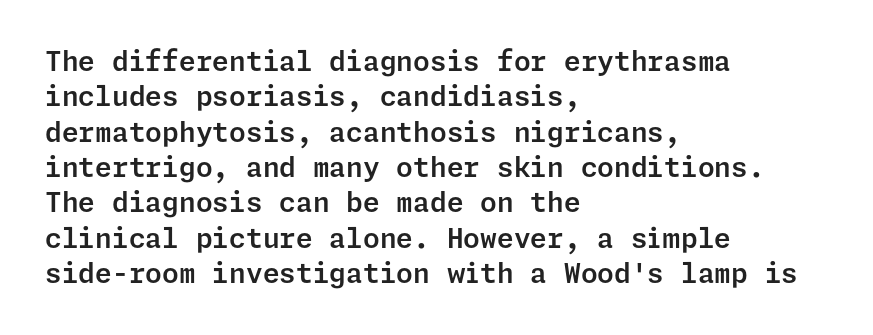
{"italic": "no", "underline": "no", "align": "left", "line_spacing": "normal", "line_spacing_ratio": 1.31, "letter_spacing": "normal", "letter_spacing_em": 0.0, "glyph_px": 27}
